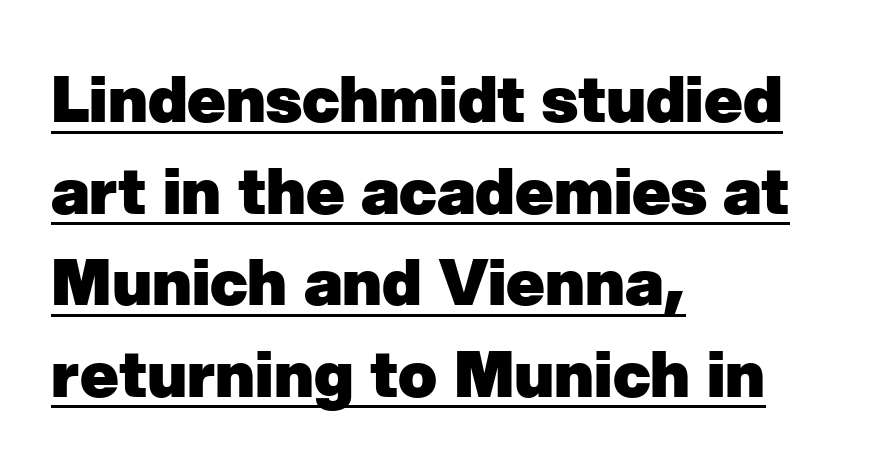
In designer terms, the underline attribute is active on this setting. Do the characters align in a grid? No, the font is proportional. All the whitespace from short lines collects on the right. Typesetter's note: full bold, strokes at maximum text heaviness.
